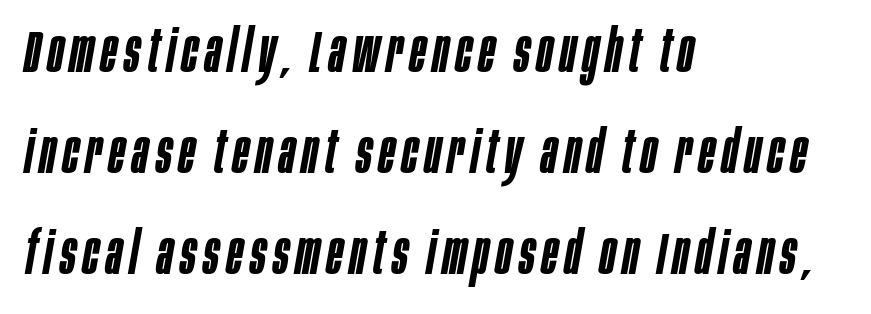
{"italic": "yes", "lean": "right", "slant_degrees": 10, "bold": "semi", "weight": "semibold", "width": "condensed", "stroke_contrast": "low", "x_height": "large", "monospaced": "no", "underline": "no", "align": "left", "line_spacing_ratio": 1.71, "glyph_px": 59}
